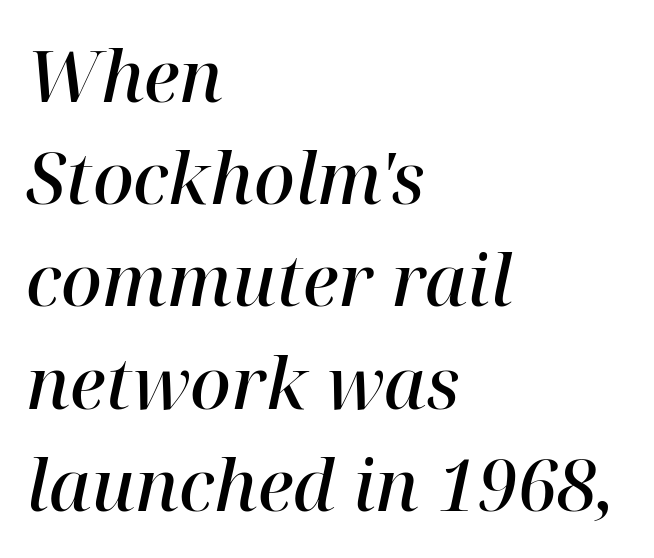
Q: Is the text bold? A: Semi-bold.
Q: Is the text italic (slanted)? A: Yes, it leans right by about 12 degrees.
Q: Is the typeface a serif or a sans-serif typeface? A: Serif.
Q: Is the text underlined? A: No.
Q: How is the paragraph aligned? A: Left-aligned.
Q: Is the spacing between letters normal or unusually wide? A: Normal.
Q: Is the spacing between lines tight, normal or loose? A: Normal.
Q: Width (condensed, normal, or wide)? A: Normal.
Q: Stroke contrast? A: High.
Q: x-height? A: Medium.
Q: Monospaced? A: No.
